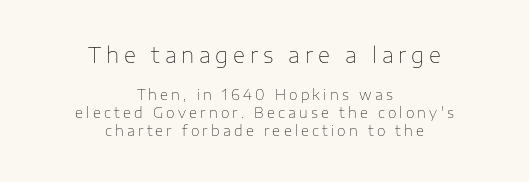
Q: Is the text bold? A: No.
Q: Is the text italic (slanted)? A: No, it is upright.
Q: Is the text underlined? A: No.
Q: How is the paragraph aligned? A: Centered.
Q: Is the spacing between letters normal or unusually wide? A: Unusually wide.
Q: Is the spacing between lines tight, normal or loose? A: Normal.
Q: Which block of text is set in a larger size, the first (top) or the second (bottom)? A: The first (top) one.
